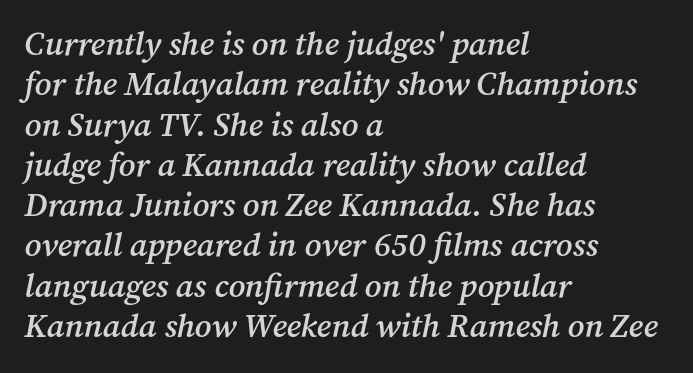
{"serif": "yes", "italic": "yes", "lean": "right", "slant_degrees": 12, "bold": "semi", "weight": "semibold", "width": "normal", "stroke_contrast": "medium", "x_height": "medium", "monospaced": "no", "underline": "no", "align": "left", "line_spacing_ratio": 1.22, "letter_spacing": "normal", "letter_spacing_em": 0.0, "glyph_px": 33}
